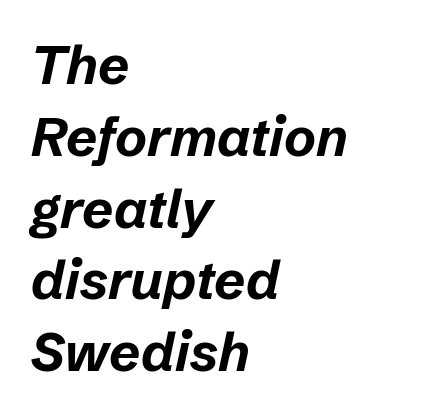
The image shows 54 px bold type, italic (leaning right); set left-aligned, normal line spacing (1.33x), normal letter spacing, not underlined; low stroke contrast and a medium x-height.
